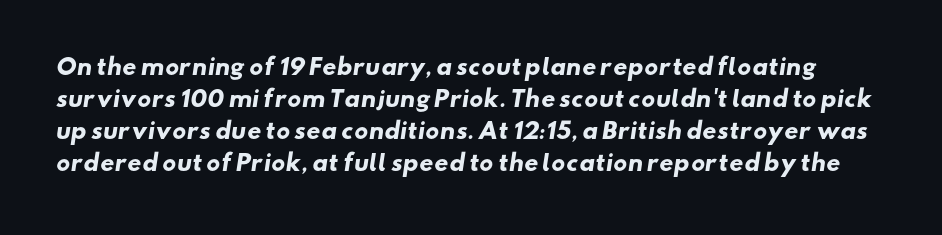
{"bold": "yes", "underline": "no", "line_spacing": "normal", "line_spacing_ratio": 1.46, "letter_spacing": "normal", "letter_spacing_em": 0.0, "glyph_px": 22}
